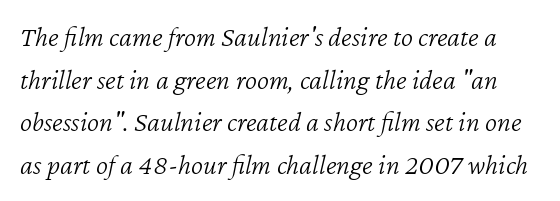
Q: Is the text bold? A: No.
Q: Is the text italic (slanted)? A: Yes, it leans right by about 12 degrees.
Q: Is the text underlined? A: No.
Q: Is the spacing between letters normal or unusually wide? A: Normal.
Q: Is the spacing between lines tight, normal or loose? A: Normal.
Q: Width (condensed, normal, or wide)? A: Normal.
Q: Stroke contrast? A: Low.
Q: x-height? A: Medium.
Q: Monospaced? A: No.
